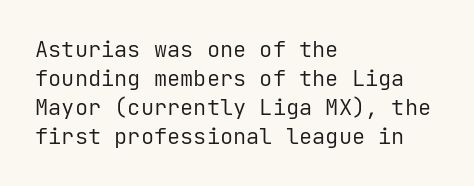
The image shows 22 px text type, upright; set left-aligned, normal line spacing (1.32x), normal letter spacing, not underlined.
